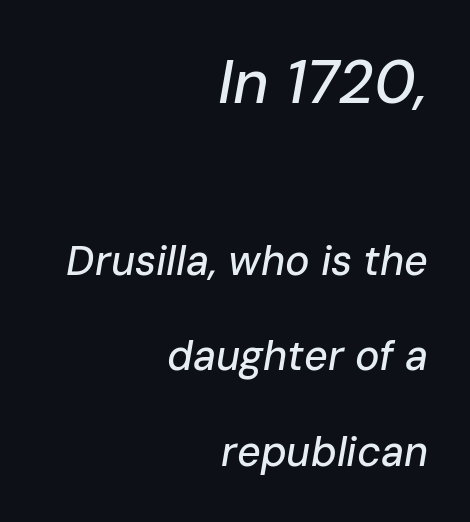
The image shows 61 px text type, italic (leaning right); set right-aligned, loose line spacing (2.34x), normal letter spacing, not underlined; the first (top) block is 1.49x larger; low stroke contrast and a medium x-height.
